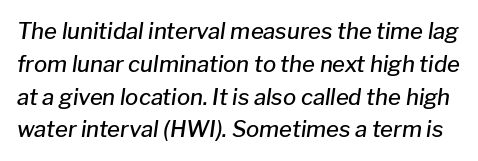
The image shows 22 px text type, italic (leaning right); set normal line spacing (1.49x), normal letter spacing, not underlined.
